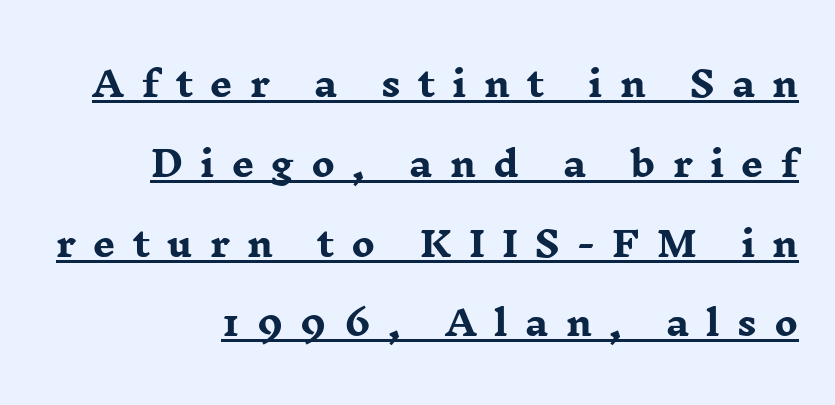
A typesetter would label this face a serif. A typesetter would call this leading open, well beyond the default. The face used here is proportionally spaced, like ordinary book or web type. Where is the straight margin? On the right.
